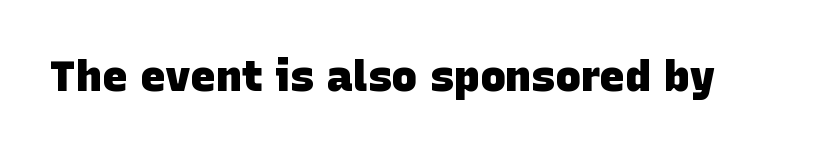
Bare-footed words on every line. Summary of weight: heavy, a full bold. Varying glyph widths throughout — classic text-font behaviour. The gaps between neighbouring characters are ordinary and unremarkable. Font category for this specimen: sans-serif.
